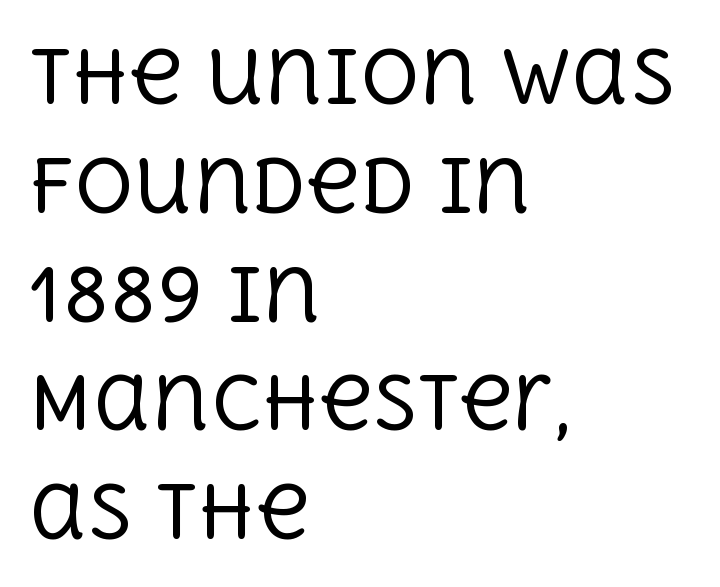
The setting favours the left margin, as ordinary paragraphs usually do. Each letter keeps its own natural width here, so spacing adapts to shape. These lines are composed in type with serifs. Rendered with straight, roman letterforms. The type is set solid horizontally, with unmodified tracking.
